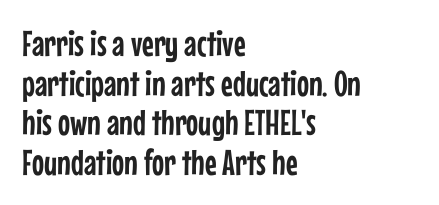
The image shows 36 px condensed sans-serif type, upright; set left-aligned, tight line spacing (1.1x), normal letter spacing, not underlined; low stroke contrast and a medium x-height.
